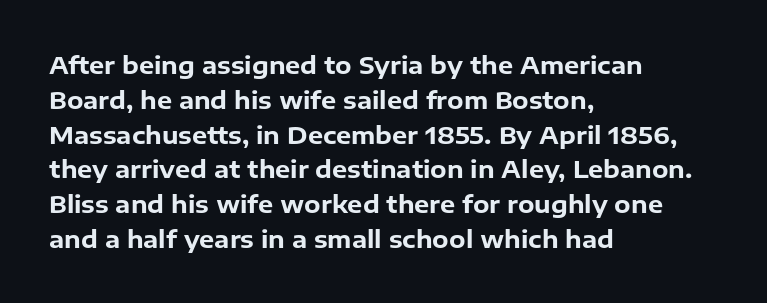
Nope, not italic — everything's standing straight. The passage shown has conventional tracking throughout. Bold? Absolutely — the strokes are thick and heavy. If you drew a ruler down the left edge, every line would touch it. The gap between lines stays unmarked. Horizontal bands of white between lines are of average thickness.
